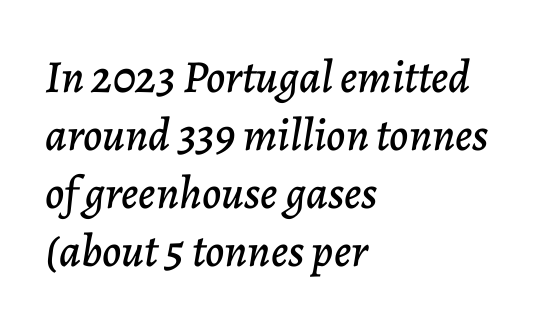
{"italic": "yes", "lean": "right", "slant_degrees": 7, "width": "normal", "stroke_contrast": "low", "x_height": "medium", "monospaced": "no", "underline": "no", "align": "left", "line_spacing": "normal", "line_spacing_ratio": 1.26, "letter_spacing": "normal", "letter_spacing_em": 0.0, "glyph_px": 46}
